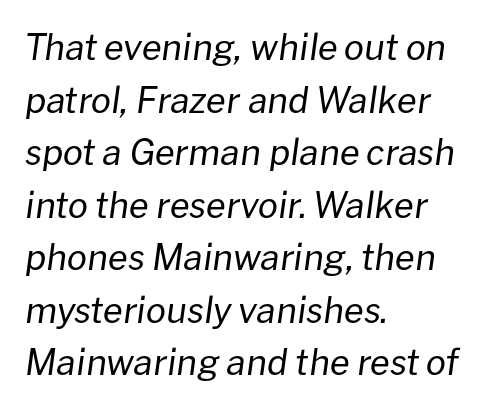
This sample keeps an unexceptional amount of space between lines. Words appear dense and cohesive because spacing is normal. Character widths vary here, with narrow letters taking less room than wide ones. Each line starts at the same left margin while the right side varies. Vertical stems look standard width or narrower in stroke. This is oblique type, the kind used for emphasis or titles.
